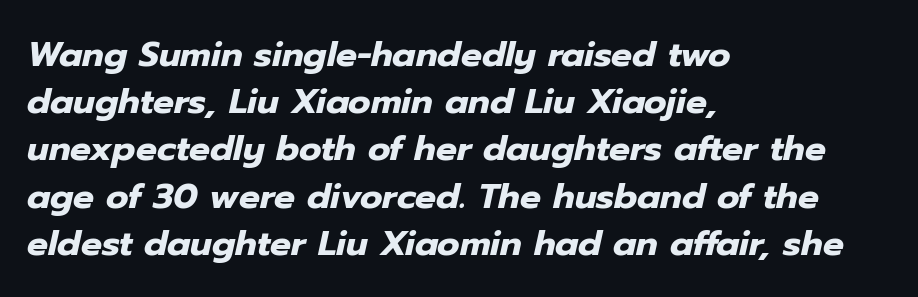
{"italic": "yes", "lean": "right", "slant_degrees": 12, "bold": "yes", "weight": "heavy", "width": "normal", "stroke_contrast": "low", "x_height": "medium", "monospaced": "no", "underline": "no", "align": "left", "line_spacing": "normal", "line_spacing_ratio": 1.35, "letter_spacing": "normal", "letter_spacing_em": 0.0, "glyph_px": 35}
